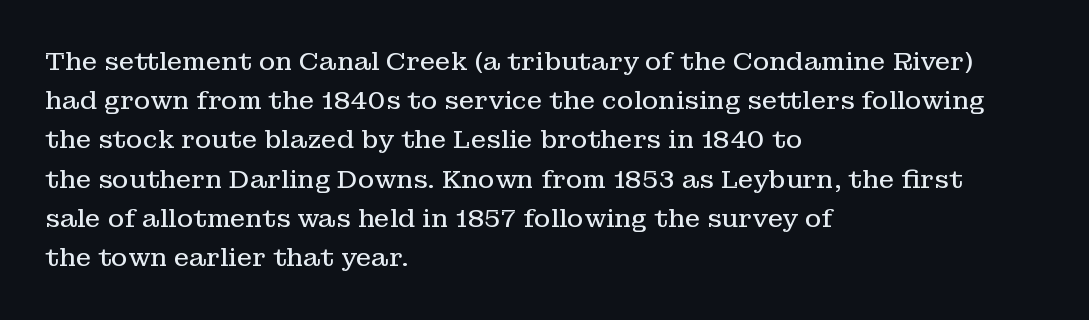
Q: Is the text bold? A: No.
Q: Is the text italic (slanted)? A: No, it is upright.
Q: Is the text underlined? A: No.
Q: How is the paragraph aligned? A: Left-aligned.
Q: Is the spacing between letters normal or unusually wide? A: Normal.
Q: Is the spacing between lines tight, normal or loose? A: Normal.
